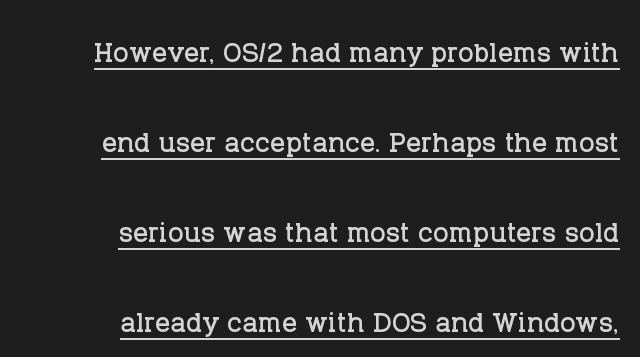
The image shows 37 px serif type, upright; set right-aligned, loose line spacing (2.43x), normal letter spacing, underlined; low stroke contrast and a large x-height.
